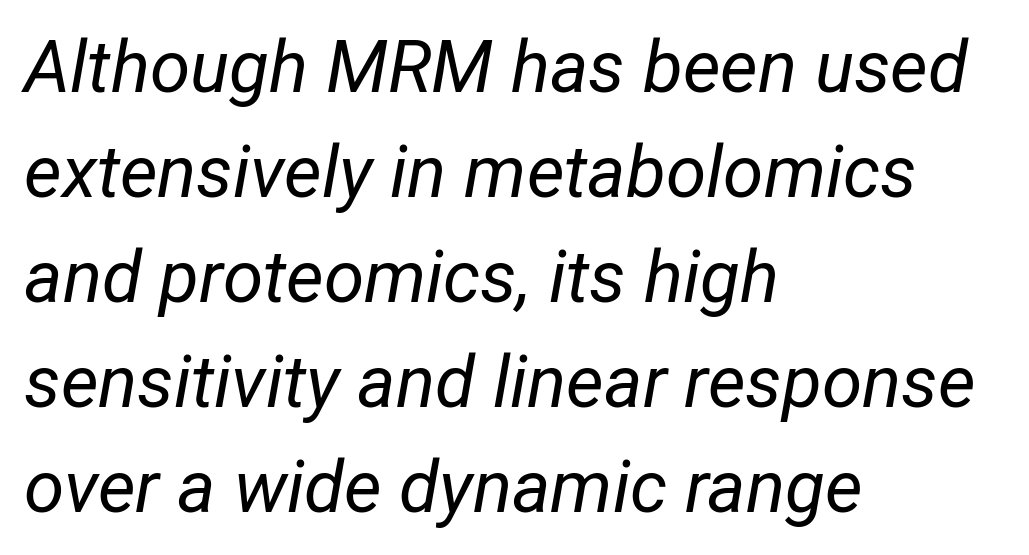
The image shows 73 px regular-weight, condensed type, italic (leaning right); set left-aligned, normal line spacing (1.44x), normal letter spacing, not underlined; low stroke contrast and a medium x-height.
